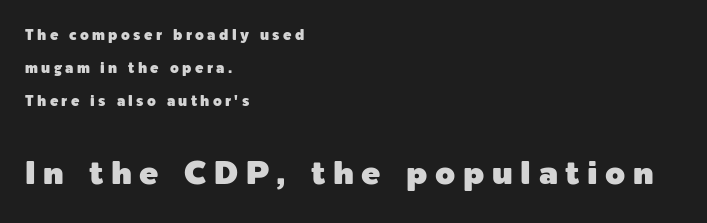
Q: Is the text italic (slanted)? A: No, it is upright.
Q: Is the typeface a serif or a sans-serif typeface? A: Sans-serif.
Q: Is the text underlined? A: No.
Q: How is the paragraph aligned? A: Left-aligned.
Q: Is the spacing between letters normal or unusually wide? A: Unusually wide.
Q: Is the spacing between lines tight, normal or loose? A: Loose.
Q: Which block of text is set in a larger size, the first (top) or the second (bottom)? A: The second (bottom) one.
Q: Width (condensed, normal, or wide)? A: Normal.
Q: x-height? A: Medium.
Q: Monospaced? A: No.
